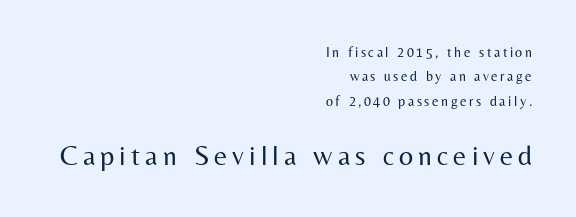
Top chunk: small. Bottom chunk: large. This is not heavy type; no bold has been used. Is there any slant? The stems are plumb. Clear beneath every line of the passage. Which margin do the lines hug? The right one — the left edge is uneven.
